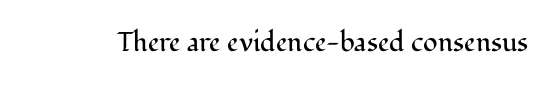
Has an underline been added? It has not. The type is set solid horizontally, with unmodified tracking. The characters are drawn with everyday or finer stroke widths. Every character sits straight up, as roman type does.
